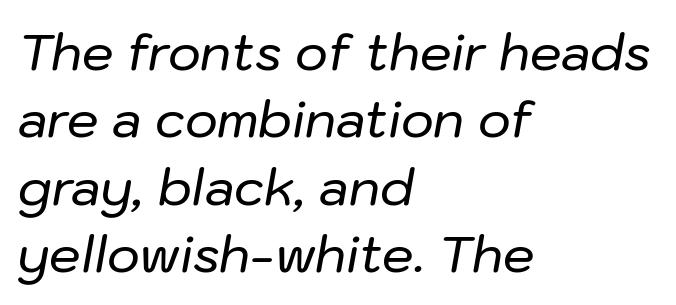
Q: Is the text italic (slanted)? A: Yes, it leans right by about 10 degrees.
Q: Is the text underlined? A: No.
Q: How is the paragraph aligned? A: Left-aligned.
Q: Is the spacing between letters normal or unusually wide? A: Normal.
Q: Is the spacing between lines tight, normal or loose? A: Normal.
Q: Width (condensed, normal, or wide)? A: Normal.
Q: Stroke contrast? A: Low.
Q: x-height? A: Medium.
Q: Monospaced? A: No.
